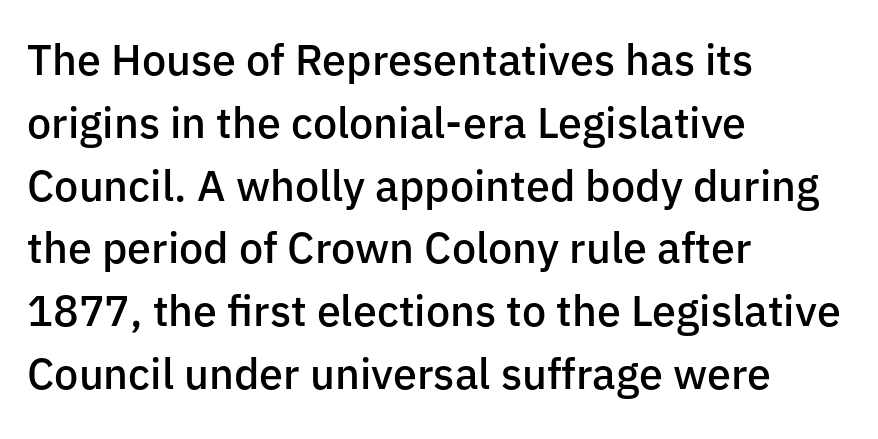
The image shows 43 px semibold sans-serif type, upright; set left-aligned, normal line spacing (1.46x), normal letter spacing, not underlined; low stroke contrast and a medium x-height.
